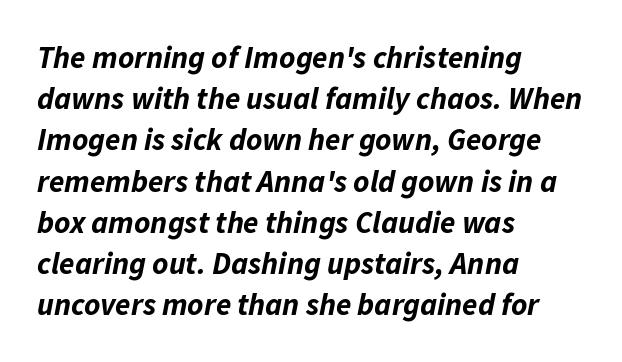
The image shows 31 px bold type, italic (leaning right); set left-aligned, normal line spacing (1.33x), normal letter spacing, not underlined; low stroke contrast and a medium x-height.
